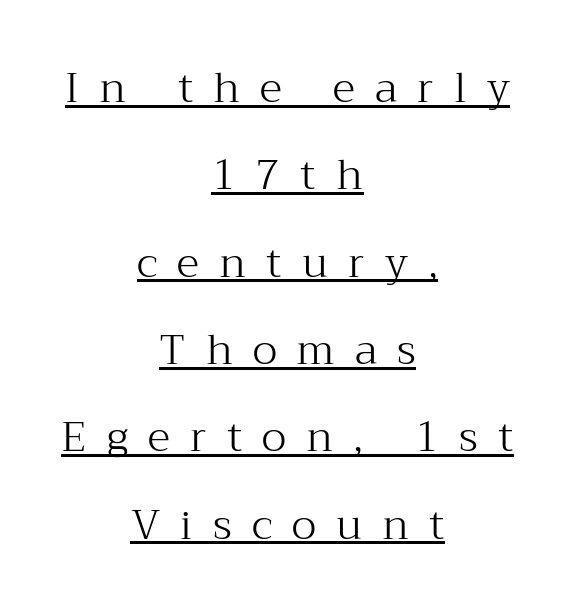
Q: Is the text bold? A: No.
Q: Is the text italic (slanted)? A: No, it is upright.
Q: Is the typeface a serif or a sans-serif typeface? A: Serif.
Q: Is the text underlined? A: Yes.
Q: How is the paragraph aligned? A: Centered.
Q: Is the spacing between letters normal or unusually wide? A: Unusually wide.
Q: Is the spacing between lines tight, normal or loose? A: Loose.
Q: Width (condensed, normal, or wide)? A: Normal.
Q: Stroke contrast? A: Medium.
Q: x-height? A: Medium.
Q: Monospaced? A: No.
